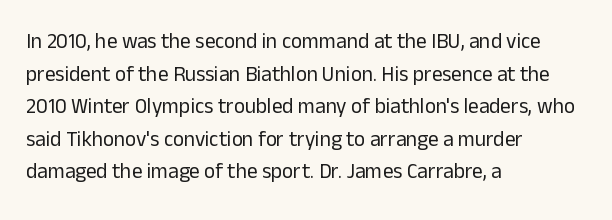
Q: Is the text bold? A: No.
Q: Is the text italic (slanted)? A: No, it is upright.
Q: Is the text underlined? A: No.
Q: How is the paragraph aligned? A: Left-aligned.
Q: Is the spacing between letters normal or unusually wide? A: Normal.
Q: Is the spacing between lines tight, normal or loose? A: Normal.
